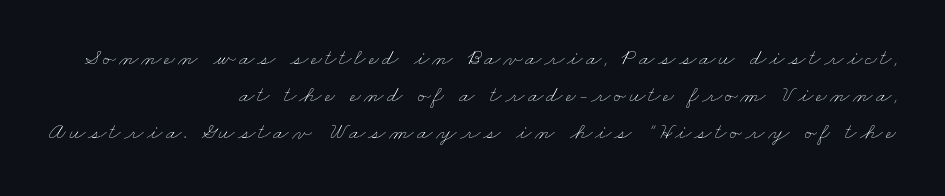
The image shows 23 px text type; set right-aligned, normal line spacing (1.6x), not underlined.
